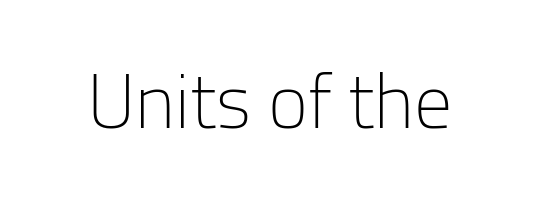
{"serif": "no", "italic": "no", "bold": "no", "weight": "light", "width": "normal", "stroke_contrast": "low", "x_height": "medium", "monospaced": "no", "underline": "no", "letter_spacing": "normal", "letter_spacing_em": 0.0, "glyph_px": 76}
